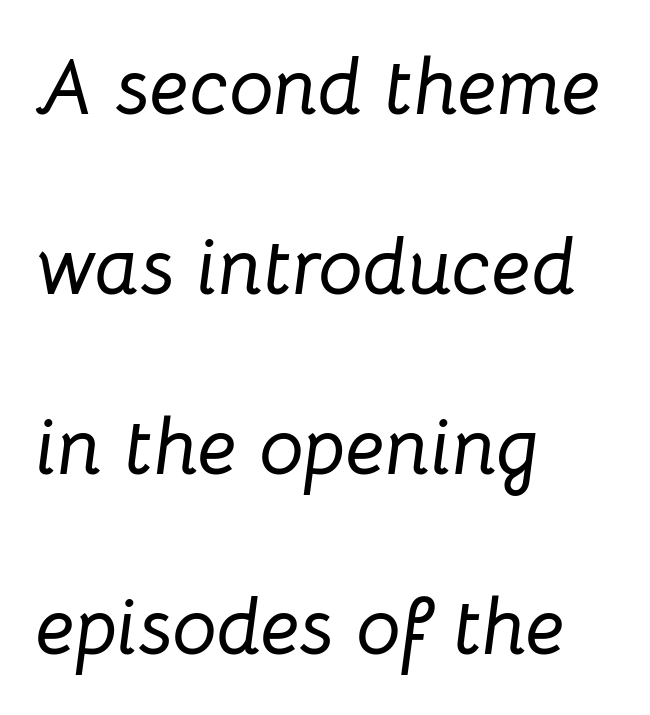
{"italic": "yes", "lean": "right", "slant_degrees": 8, "width": "normal", "stroke_contrast": "low", "x_height": "medium", "monospaced": "no", "underline": "no", "align": "left", "line_spacing": "loose", "line_spacing_ratio": 2.28, "letter_spacing": "normal", "letter_spacing_em": 0.0, "glyph_px": 79}
